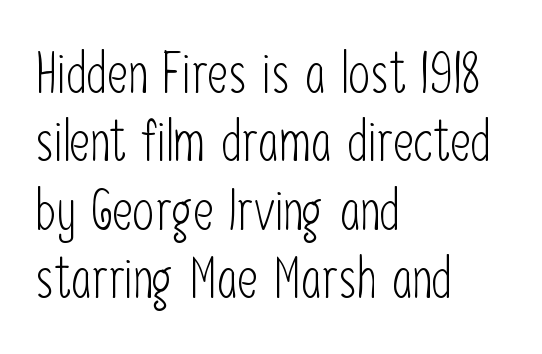
The letters advance in unequal steps, a hallmark of proportional type. Bold? No — there's no thickening of the strokes. A bare baseline throughout the passage. In terms of posture, this sample is upright. These lines keep a tight, regular rhythm from letter to letter.
